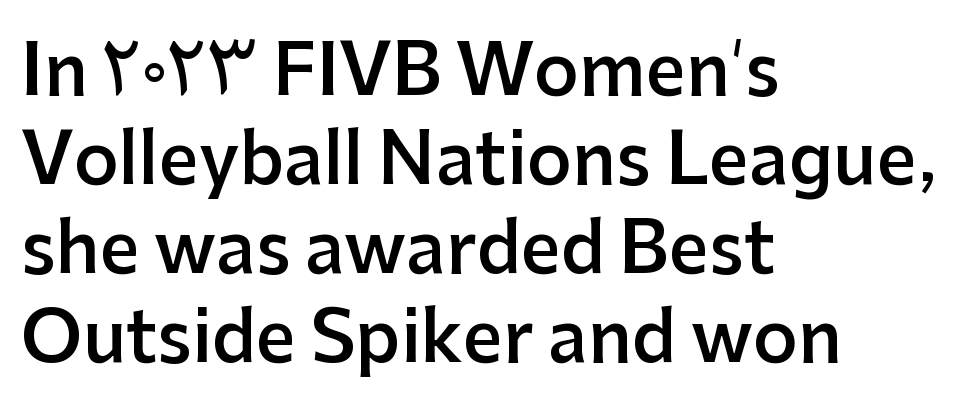
The image shows 70 px semibold sans-serif type, upright; set left-aligned, normal line spacing (1.27x), normal letter spacing, not underlined; low stroke contrast and a medium x-height.
